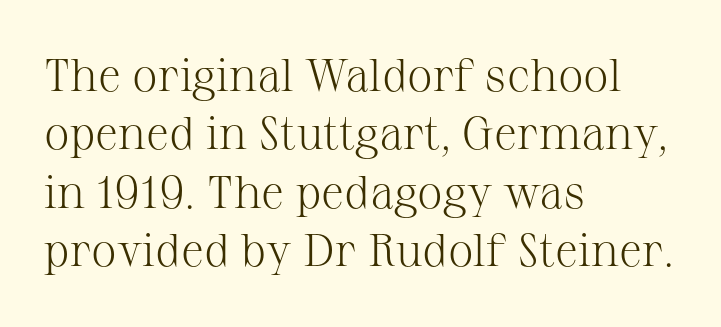
{"serif": "yes", "italic": "no", "bold": "no", "weight": "light", "width": "normal", "stroke_contrast": "medium", "x_height": "medium", "monospaced": "no", "underline": "no", "align": "left", "line_spacing": "normal", "line_spacing_ratio": 1.27, "letter_spacing": "normal", "letter_spacing_em": 0.0, "glyph_px": 46}
